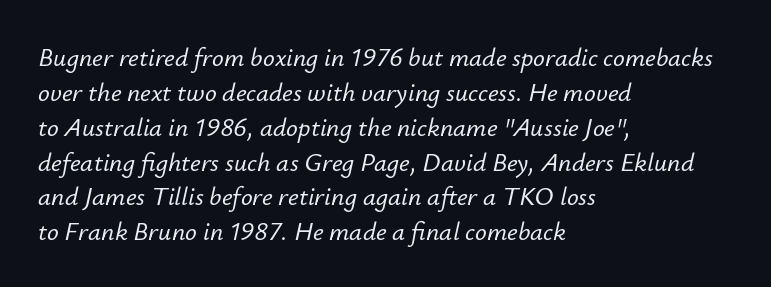
The image shows 26 px text type, italic (leaning right); set left-aligned, normal line spacing (1.34x), normal letter spacing, not underlined.
